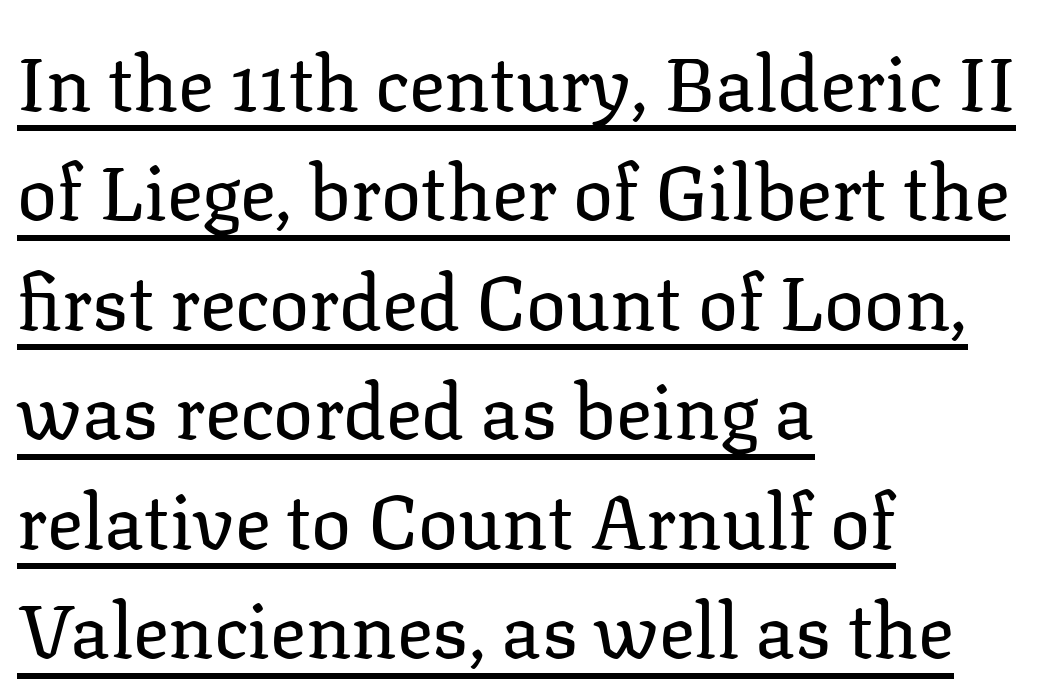
{"serif": "yes", "italic": "no", "bold": "no", "weight": "regular", "width": "normal", "stroke_contrast": "low", "x_height": "medium", "monospaced": "no", "underline": "yes", "align": "left", "line_spacing": "normal", "line_spacing_ratio": 1.46, "letter_spacing": "normal", "letter_spacing_em": 0.0, "glyph_px": 75}
